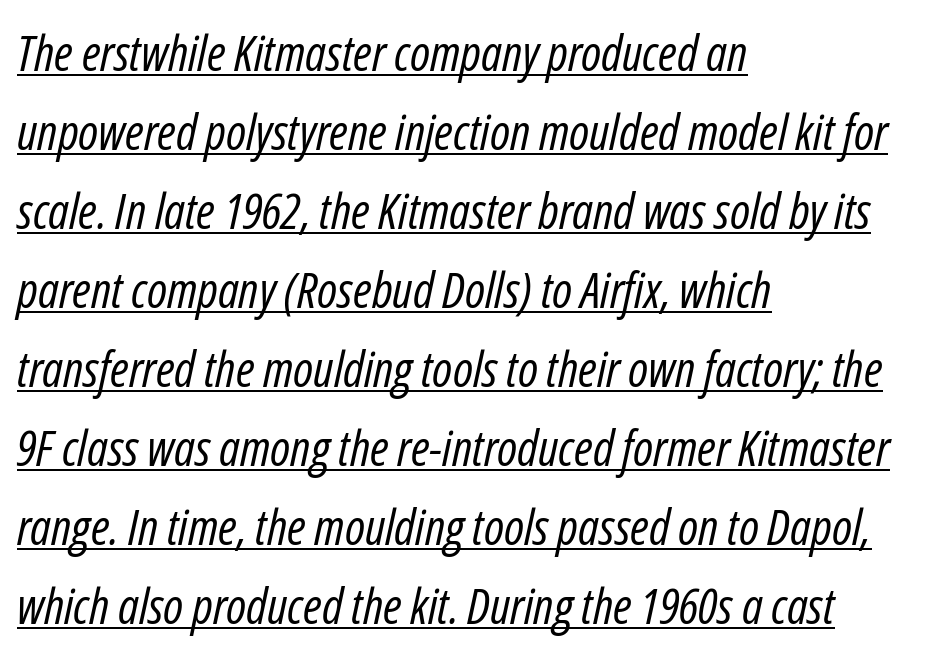
{"italic": "yes", "lean": "right", "slant_degrees": 12, "bold": "no", "weight": "regular", "width": "condensed", "stroke_contrast": "low", "x_height": "medium", "monospaced": "no", "underline": "yes", "align": "left", "line_spacing": "normal", "line_spacing_ratio": 1.58, "letter_spacing": "normal", "letter_spacing_em": 0.0, "glyph_px": 50}
